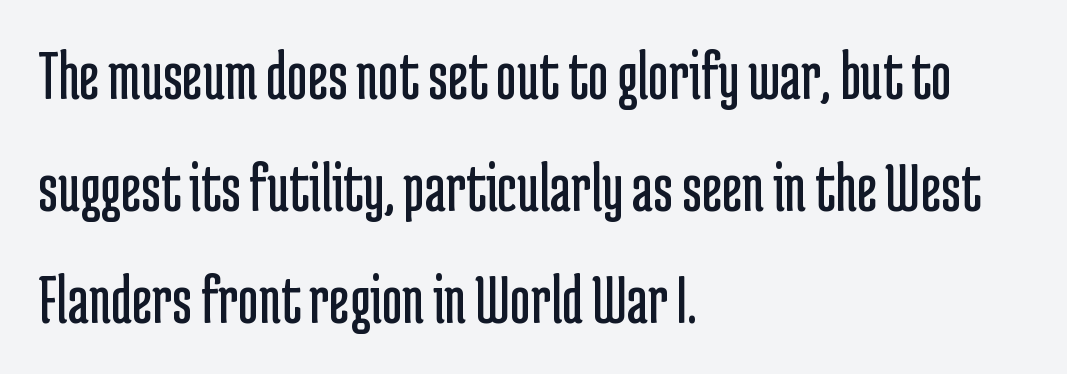
The image shows 71 px regular-weight, condensed sans-serif type, upright; set left-aligned, normal line spacing (1.58x), normal letter spacing, not underlined; low stroke contrast and a medium x-height.
